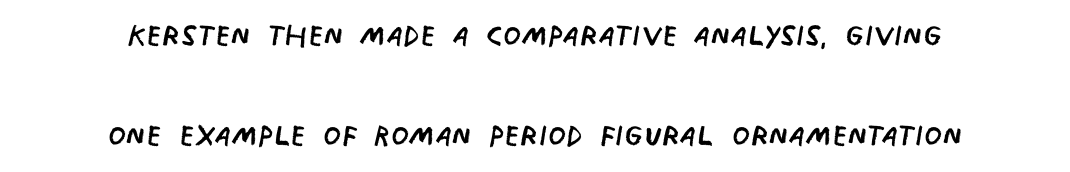
Each row of text sits above clean, open space. Is there much room between lines? Yes — plenty of vertical air separates them. Letter spacing: default. A sans-serif font was chosen for this passage.
